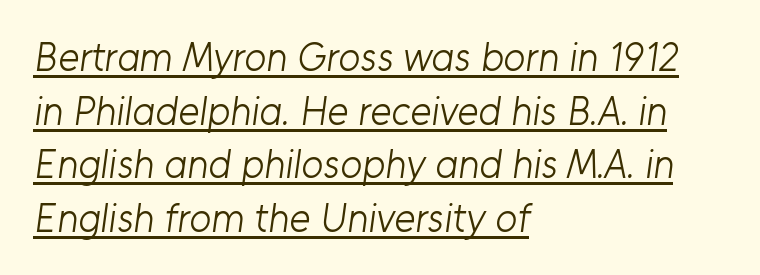
Q: Is the text bold? A: No.
Q: Is the typeface a serif or a sans-serif typeface? A: Sans-serif.
Q: Is the text underlined? A: Yes.
Q: How is the paragraph aligned? A: Left-aligned.
Q: Is the spacing between letters normal or unusually wide? A: Normal.
Q: Is the spacing between lines tight, normal or loose? A: Normal.
Q: Width (condensed, normal, or wide)? A: Normal.
Q: Stroke contrast? A: Low.
Q: x-height? A: Medium.
Q: Monospaced? A: No.
